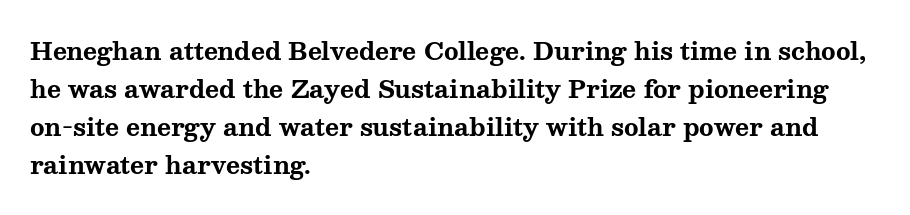
The image shows 24 px bold type, upright; set left-aligned, normal line spacing (1.58x), normal letter spacing, not underlined.
